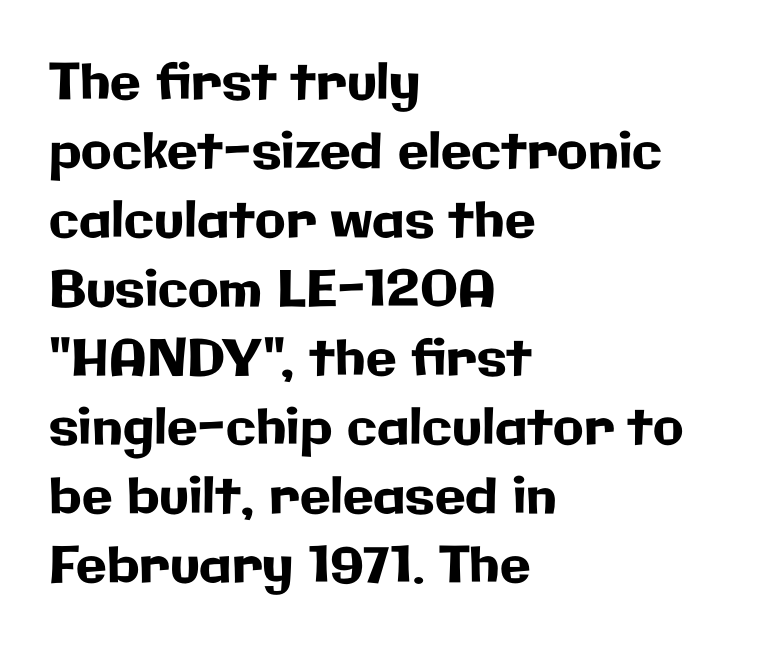
Does the type have serifs? No, each stem ends abruptly. Plain, unruled lines of type. Short and long lines alike share a common starting point at left. This sample keeps an unexceptional amount of space between lines. Tracking value appears to be zero — textbook default spacing.
